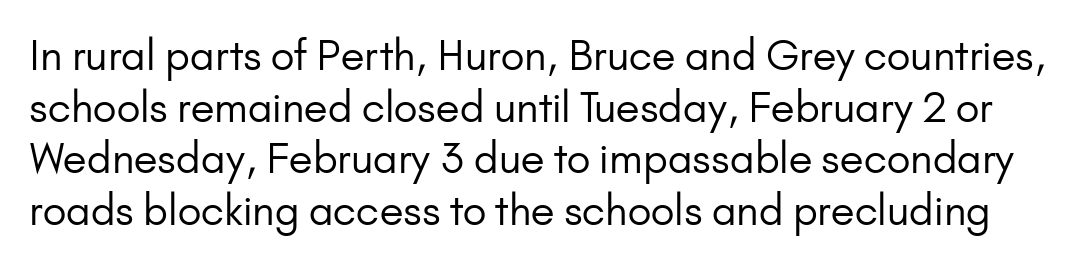
Q: Is the text bold? A: No.
Q: Is the text italic (slanted)? A: No, it is upright.
Q: Is the typeface a serif or a sans-serif typeface? A: Sans-serif.
Q: Is the text underlined? A: No.
Q: Is the spacing between letters normal or unusually wide? A: Normal.
Q: Is the spacing between lines tight, normal or loose? A: Normal.
Q: Width (condensed, normal, or wide)? A: Normal.
Q: Stroke contrast? A: Low.
Q: x-height? A: Small.
Q: Monospaced? A: No.
